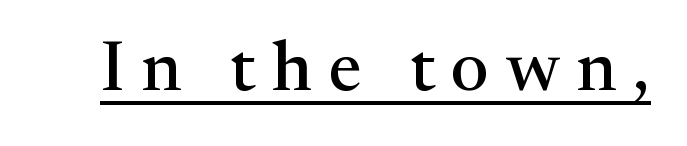
{"serif": "yes", "italic": "no", "width": "normal", "stroke_contrast": "medium", "x_height": "medium", "monospaced": "no", "underline": "yes", "letter_spacing": "wide", "letter_spacing_em": 0.23, "glyph_px": 71}
